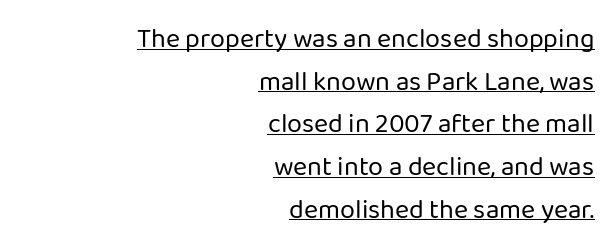
Typeset ragged left — the right edge is the straight one. Leading: standard. Nope, not italic — everything's standing straight. The lettering is marked with a stroke running underneath it. No extra tracking has been applied to these lines. Think standard paragraph weight, or any step lighter than that.
